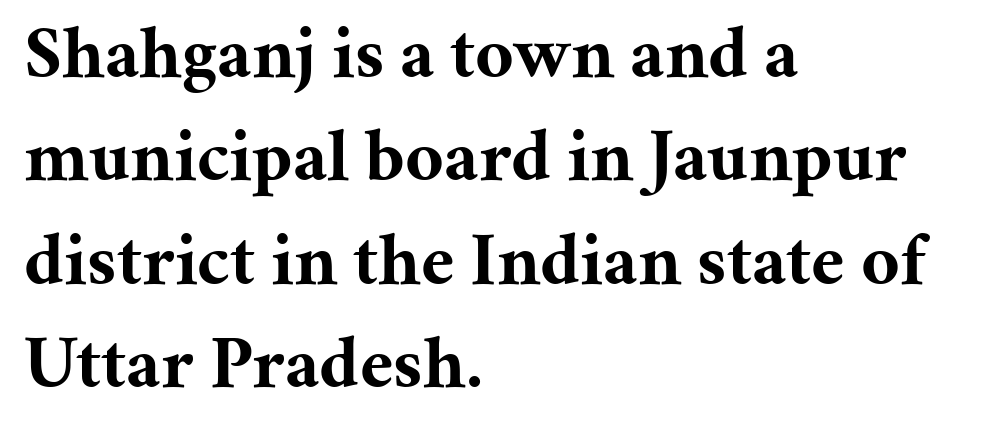
Descenders hang freely into open space. The rendering uses natural spacing where letterforms have individual widths. The passage shown is emphatically bold. Every row of glyphs begins at an identical x-position on the left. Line spacing here is normal. Type style note: has serifs.
